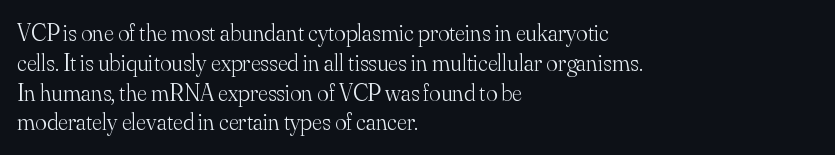
Q: Is the text bold? A: No.
Q: Is the text italic (slanted)? A: No, it is upright.
Q: Is the text underlined? A: No.
Q: How is the paragraph aligned? A: Left-aligned.
Q: Is the spacing between letters normal or unusually wide? A: Normal.
